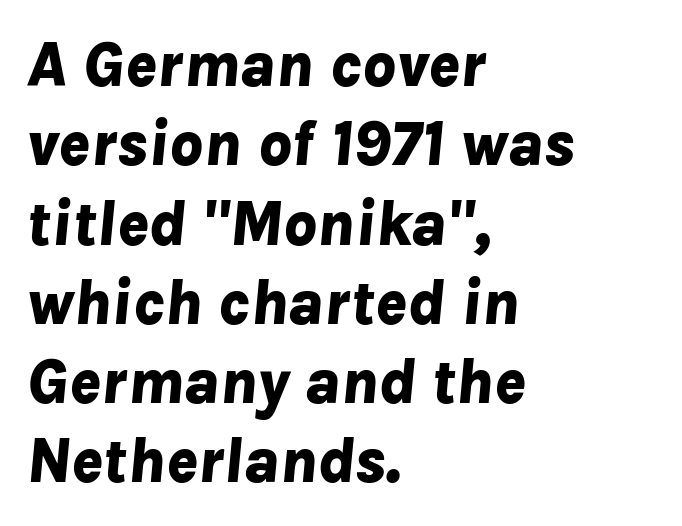
Q: Is the text bold? A: Yes.
Q: Is the text italic (slanted)? A: Yes, it leans right by about 8 degrees.
Q: Is the text underlined? A: No.
Q: How is the paragraph aligned? A: Left-aligned.
Q: Is the spacing between letters normal or unusually wide? A: Normal.
Q: Width (condensed, normal, or wide)? A: Normal.
Q: Stroke contrast? A: Low.
Q: x-height? A: Medium.
Q: Monospaced? A: No.
